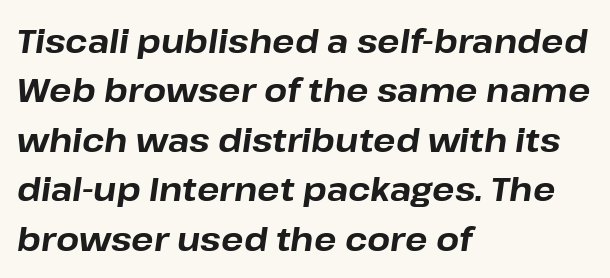
{"italic": "yes", "lean": "right", "slant_degrees": 8, "bold": "yes", "weight": "bold", "width": "normal", "stroke_contrast": "low", "x_height": "medium", "monospaced": "no", "underline": "no", "align": "left", "line_spacing": "normal", "line_spacing_ratio": 1.5, "letter_spacing": "normal", "letter_spacing_em": 0.0, "glyph_px": 33}
